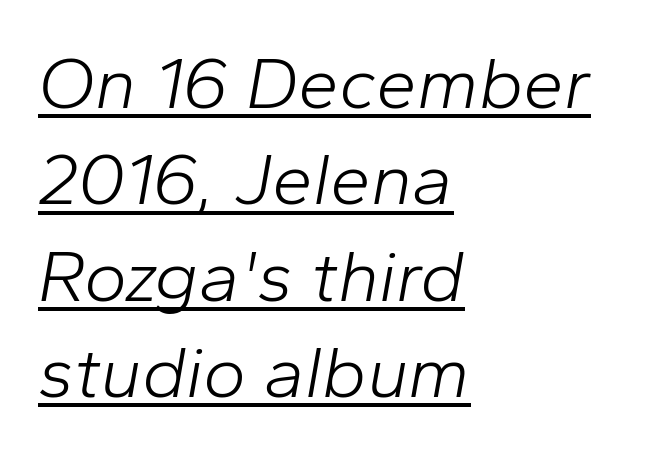
The image shows 73 px light type, italic (leaning right); set left-aligned, normal line spacing (1.32x), normal letter spacing, underlined; low stroke contrast and a medium x-height.
